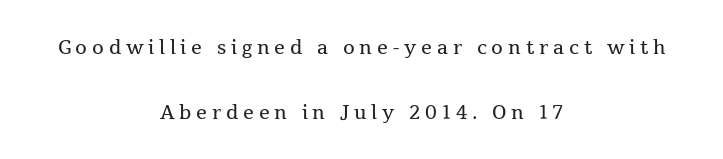
Q: Is the text bold? A: No.
Q: Is the text italic (slanted)? A: No, it is upright.
Q: Is the text underlined? A: No.
Q: How is the paragraph aligned? A: Centered.
Q: Is the spacing between lines tight, normal or loose? A: Loose.
